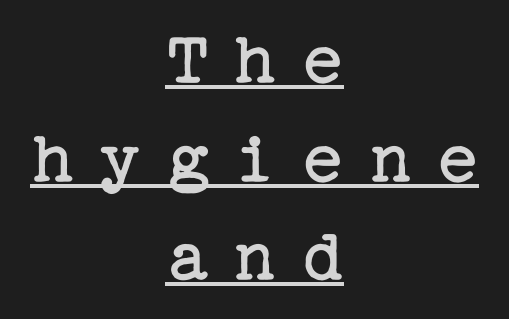
The image shows 77 px regular-weight serif type, upright; set centered, normal line spacing (1.28x), unusually wide letter spacing (+0.33 em), underlined; low stroke contrast and a medium x-height.
